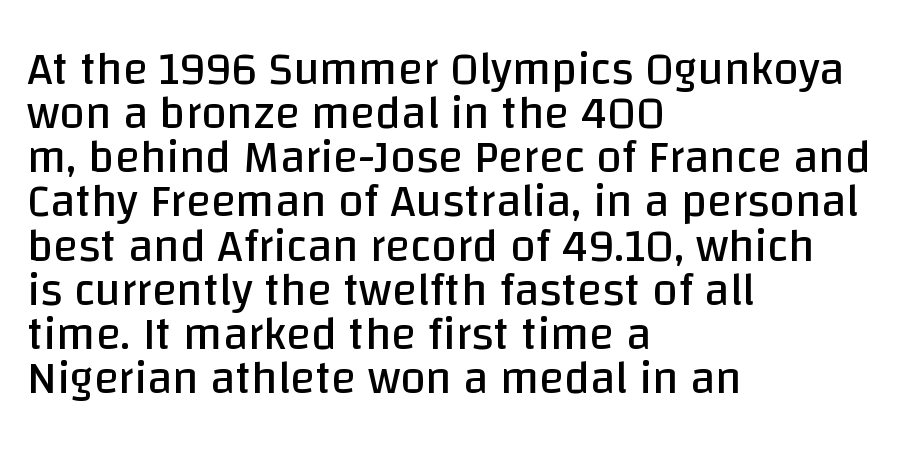
{"serif": "no", "italic": "no", "bold": "no", "weight": "regular", "width": "normal", "stroke_contrast": "low", "x_height": "large", "monospaced": "no", "underline": "no", "align": "left", "line_spacing": "tight", "line_spacing_ratio": 0.96, "letter_spacing": "normal", "letter_spacing_em": 0.0, "glyph_px": 46}
